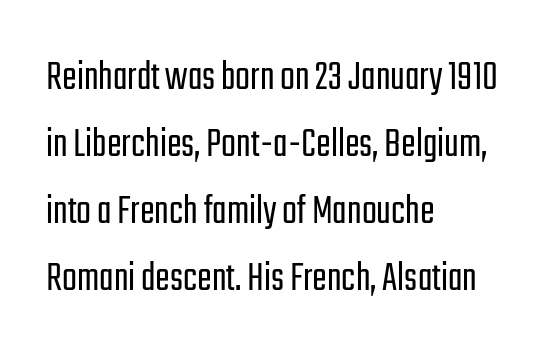
Q: Is the text bold? A: No.
Q: Is the text italic (slanted)? A: No, it is upright.
Q: Is the typeface a serif or a sans-serif typeface? A: Sans-serif.
Q: Is the text underlined? A: No.
Q: How is the paragraph aligned? A: Left-aligned.
Q: Is the spacing between letters normal or unusually wide? A: Normal.
Q: Is the spacing between lines tight, normal or loose? A: Normal.
Q: Width (condensed, normal, or wide)? A: Condensed.
Q: Stroke contrast? A: Low.
Q: x-height? A: Medium.
Q: Monospaced? A: No.
